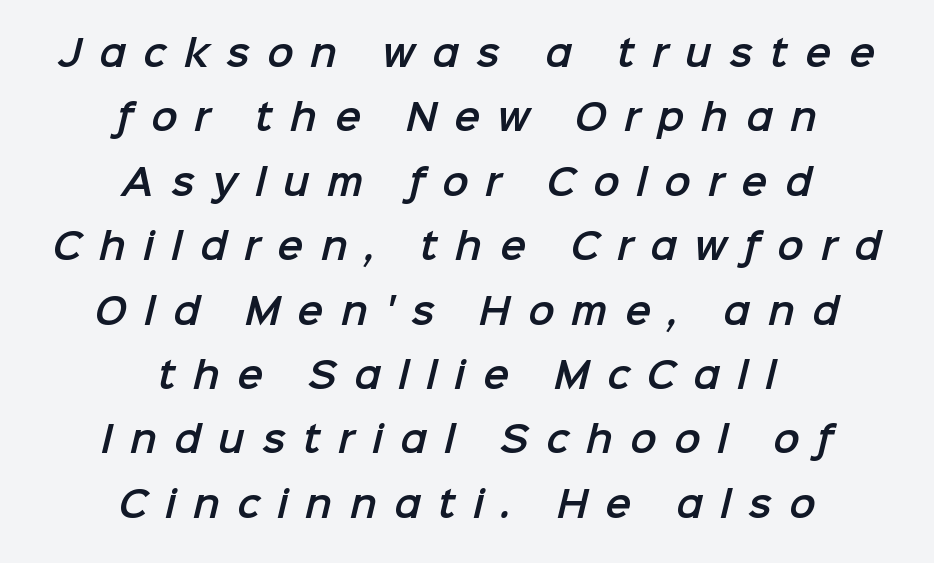
Short and long lines alike share a common midpoint. Is this a sans? Yes — the strokes have no serifs. The passage shown has open, widely tracked lettering throughout. Descender tails drop into unmarked territory. Here the designer chose a conventional face with non-uniform glyph widths.
